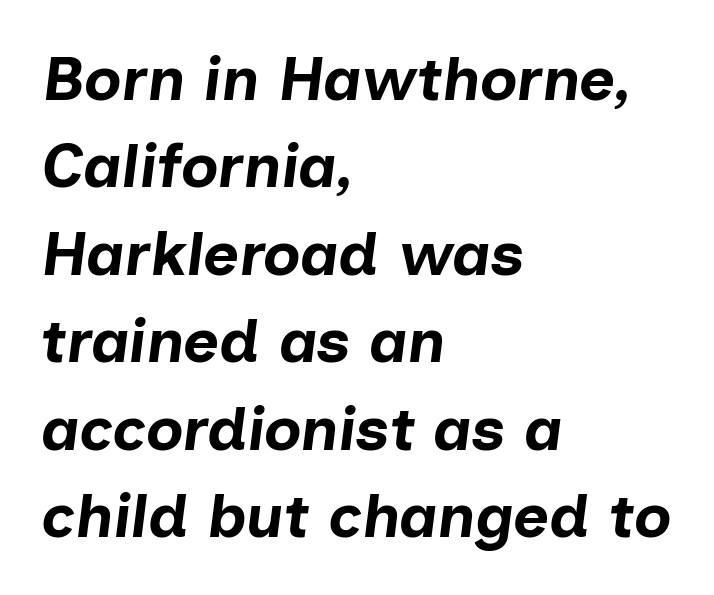
Q: Is the text bold? A: Yes.
Q: Is the text italic (slanted)? A: Yes, it leans right by about 7 degrees.
Q: Is the text underlined? A: No.
Q: How is the paragraph aligned? A: Left-aligned.
Q: Is the spacing between letters normal or unusually wide? A: Normal.
Q: Is the spacing between lines tight, normal or loose? A: Normal.
Q: Width (condensed, normal, or wide)? A: Normal.
Q: Stroke contrast? A: Low.
Q: x-height? A: Medium.
Q: Monospaced? A: No.
